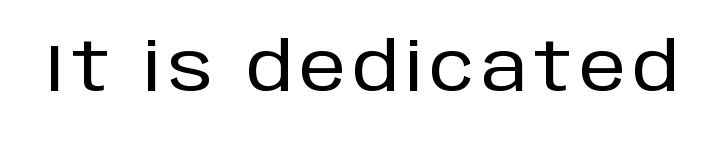
{"serif": "no", "italic": "no", "width": "normal", "stroke_contrast": "low", "x_height": "large", "monospaced": "no", "underline": "no", "glyph_px": 67}
